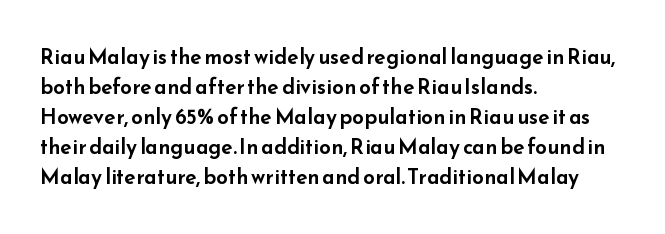
Q: Is the text italic (slanted)? A: No, it is upright.
Q: Is the text underlined? A: No.
Q: How is the paragraph aligned? A: Left-aligned.
Q: Is the spacing between letters normal or unusually wide? A: Normal.
Q: Is the spacing between lines tight, normal or loose? A: Normal.
